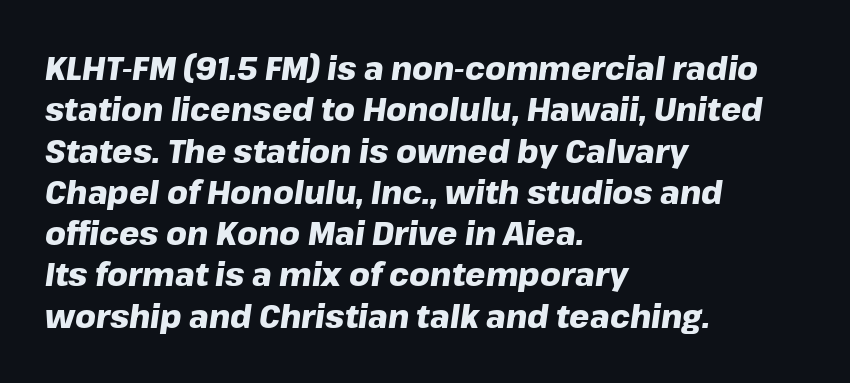
{"italic": "yes", "lean": "right", "slant_degrees": 8, "bold": "yes", "weight": "heavy", "width": "normal", "stroke_contrast": "low", "x_height": "medium", "monospaced": "no", "underline": "no", "align": "left", "line_spacing": "normal", "line_spacing_ratio": 1.29, "letter_spacing": "normal", "letter_spacing_em": 0.0, "glyph_px": 32}
